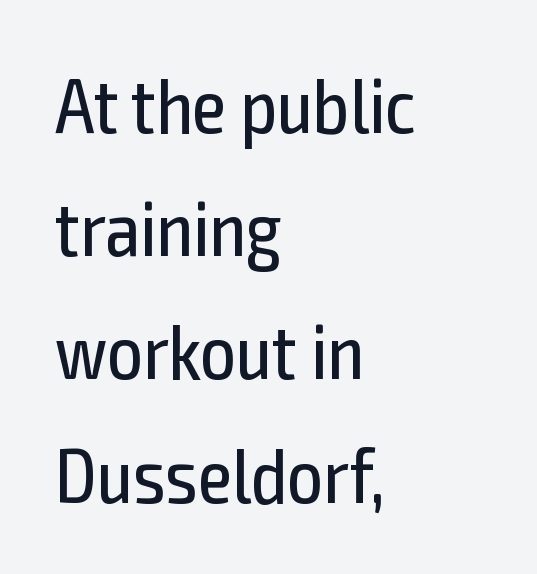
The image shows 78 px regular-weight, condensed sans-serif type, upright; set left-aligned, normal line spacing (1.58x), normal letter spacing, not underlined; a medium x-height.
